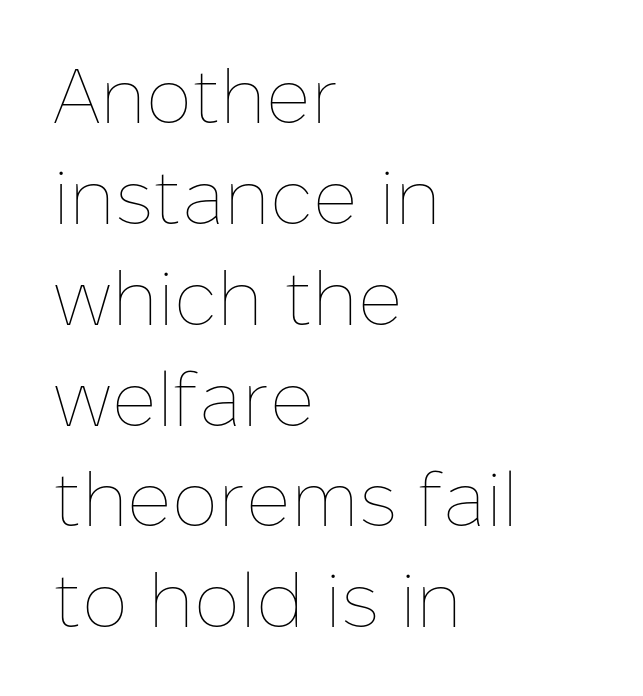
Bare-footed words on every line. These lines are rendered in a variable-pitch font. Notice how descenders clear the ascenders below comfortably — that's standard leading. One-word summary of the alignment: left. This sample uses plain, unmodified letter spacing.
